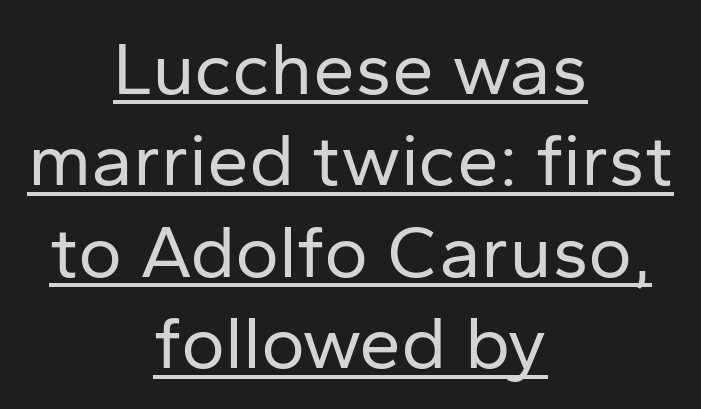
What stands out about the letter spacing? Nothing — it is the standard amount. The typesetting does not lean heavy: it is not bold. A rule runs beneath these lines of type. If you folded the block vertically in half, each line would mirror itself in length. Designer's note — italics off, roman on. Proportional: the letters do not fall into vertical columns.
